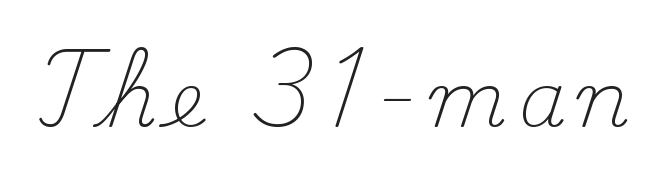
{"serif": "yes", "bold": "no", "weight": "light", "width": "normal", "stroke_contrast": "medium", "x_height": "small", "monospaced": "no", "underline": "no", "glyph_px": 77}
